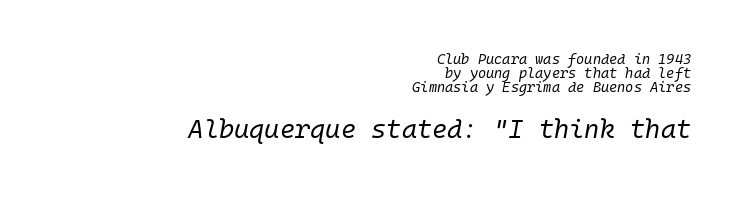
{"italic": "yes", "lean": "right", "slant_degrees": 10, "bold": "no", "underline": "no", "align": "right", "line_spacing": "tight", "line_spacing_ratio": 0.99, "letter_spacing": "normal", "letter_spacing_em": 0.0, "larger_block": "second", "size_ratio": 1.86, "glyph_px": 26}
